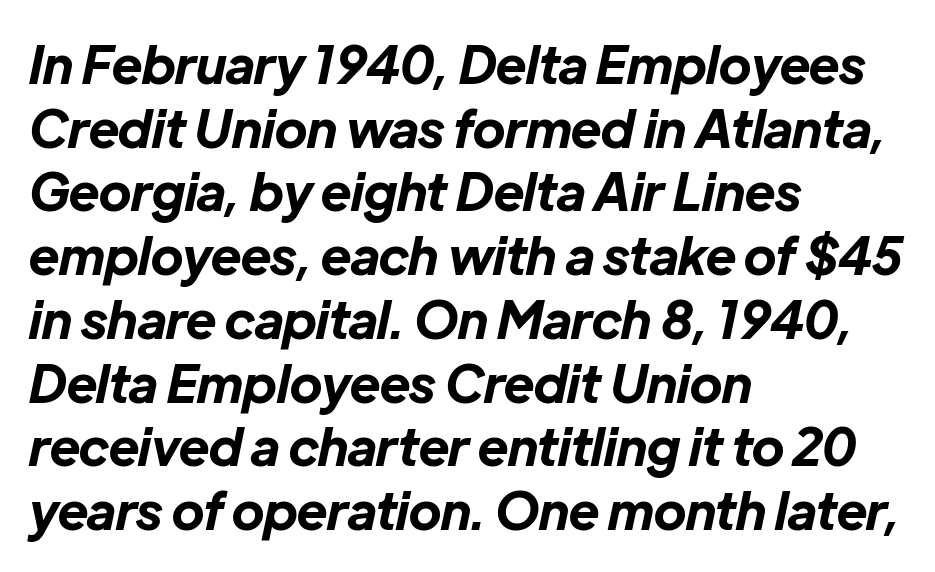
The image shows 51 px bold type, italic (leaning right); set left-aligned, normal line spacing (1.25x), normal letter spacing, not underlined; low stroke contrast and a medium x-height.
